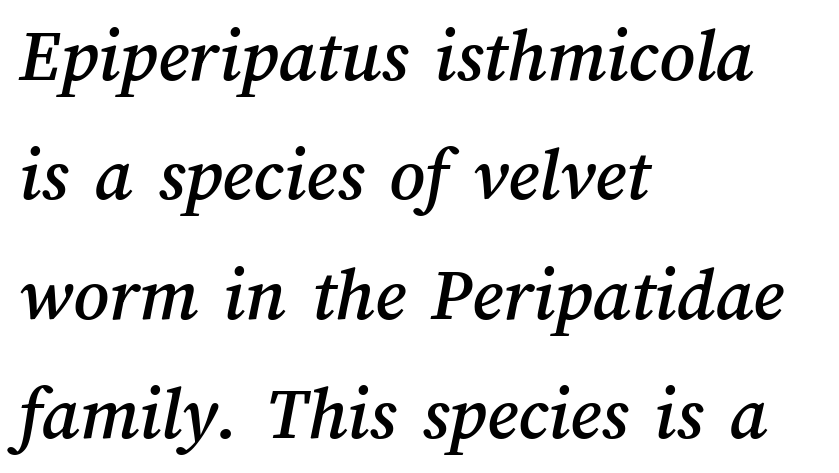
Q: Is the text underlined? A: No.
Q: How is the paragraph aligned? A: Left-aligned.
Q: Is the spacing between letters normal or unusually wide? A: Normal.
Q: Is the spacing between lines tight, normal or loose? A: Normal.
Q: Width (condensed, normal, or wide)? A: Normal.
Q: Stroke contrast? A: Medium.
Q: x-height? A: Medium.
Q: Monospaced? A: No.
